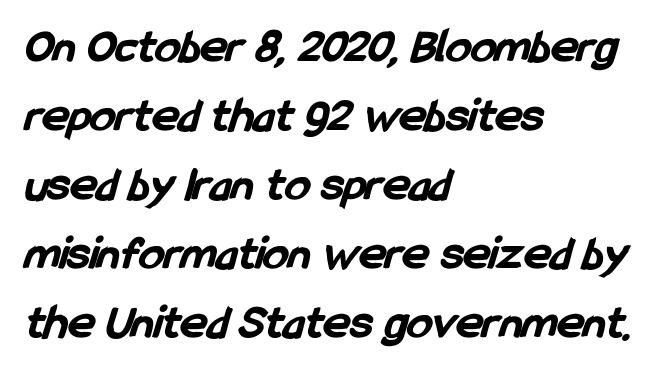
{"serif": "no", "bold": "yes", "weight": "bold", "width": "condensed", "stroke_contrast": "low", "x_height": "medium", "monospaced": "no", "underline": "no", "align": "left", "line_spacing": "normal", "line_spacing_ratio": 1.38, "letter_spacing": "normal", "letter_spacing_em": 0.0, "glyph_px": 50}
